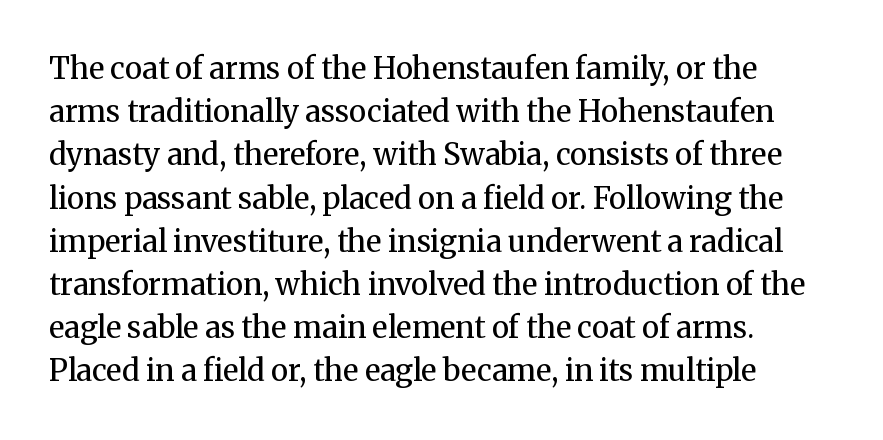
The image shows 30 px regular-weight serif type, upright; set left-aligned, normal line spacing (1.44x), normal letter spacing, not underlined; medium stroke contrast and a medium x-height.
